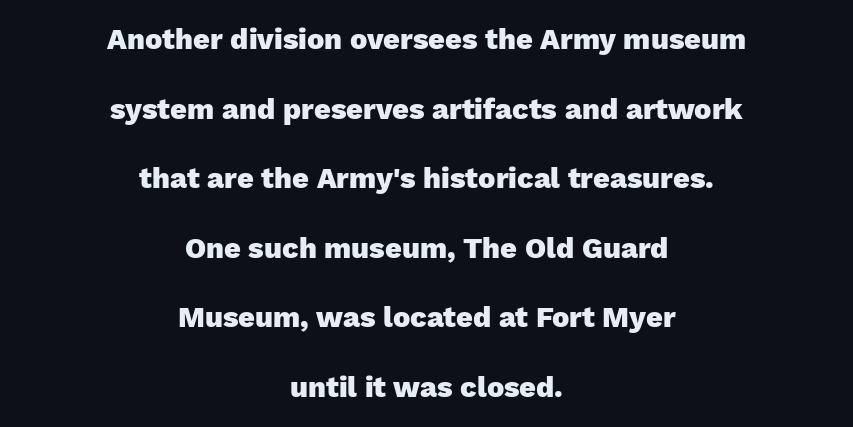
{"serif": "no", "italic": "no", "bold": "yes", "weight": "heavy", "width": "normal", "stroke_contrast": "low", "x_height": "medium", "monospaced": "no", "underline": "no", "align": "center", "line_spacing": "loose", "line_spacing_ratio": 2.4, "letter_spacing": "normal", "letter_spacing_em": 0.0, "glyph_px": 29}
